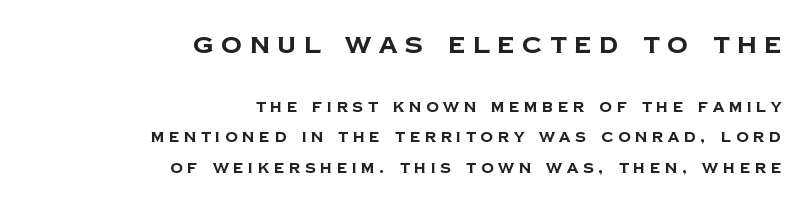
{"bold": "yes", "underline": "no", "align": "right", "line_spacing": "loose", "line_spacing_ratio": 2.16, "letter_spacing": "wide", "letter_spacing_em": 0.34, "larger_block": "first", "size_ratio": 1.64, "glyph_px": 23}
